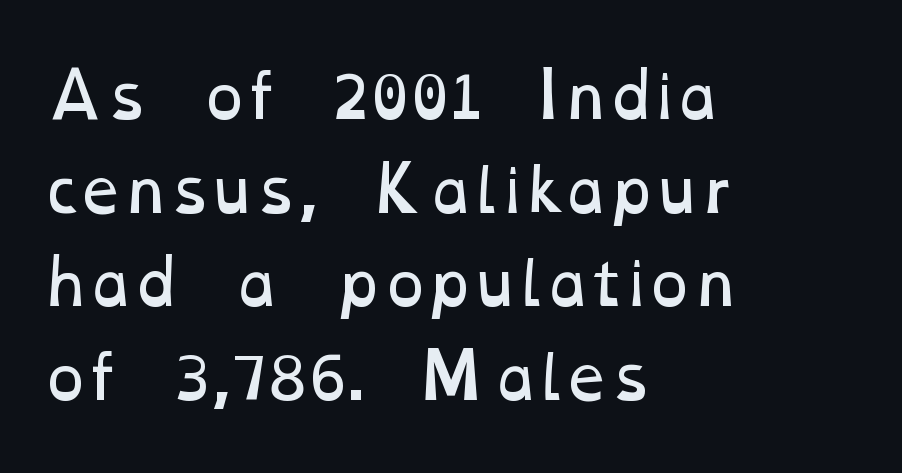
{"bold": "no", "weight": "regular", "width": "wide", "stroke_contrast": "low", "x_height": "medium", "monospaced": "no", "underline": "no", "align": "left", "line_spacing": "normal", "line_spacing_ratio": 1.56, "letter_spacing": "normal", "letter_spacing_em": 0.0, "glyph_px": 60}
